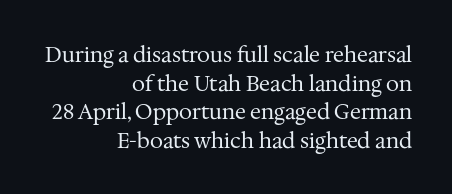
{"italic": "no", "bold": "no", "underline": "no", "align": "right", "line_spacing": "normal", "line_spacing_ratio": 1.36, "letter_spacing": "normal", "letter_spacing_em": 0.0, "glyph_px": 21}
